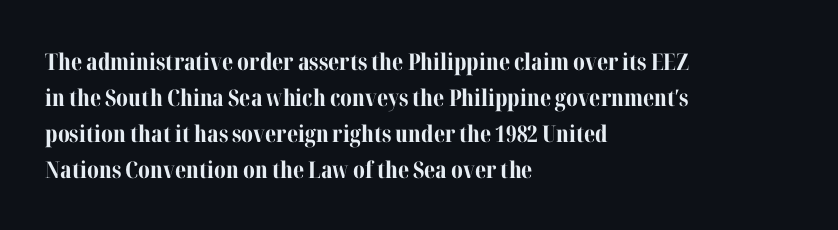
{"italic": "no", "bold": "yes", "underline": "no", "align": "left", "line_spacing": "normal", "line_spacing_ratio": 1.56, "letter_spacing": "normal", "letter_spacing_em": 0.0, "glyph_px": 23}
